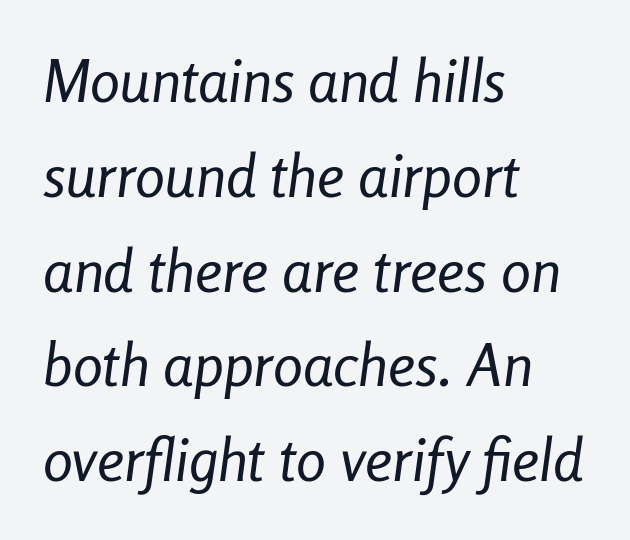
The face looks like a standard text weight, possibly lighter. Look at the tracking — it's just the regular setting, nothing added. Posture: slanted. These lines are set flush left with a ragged right edge.
